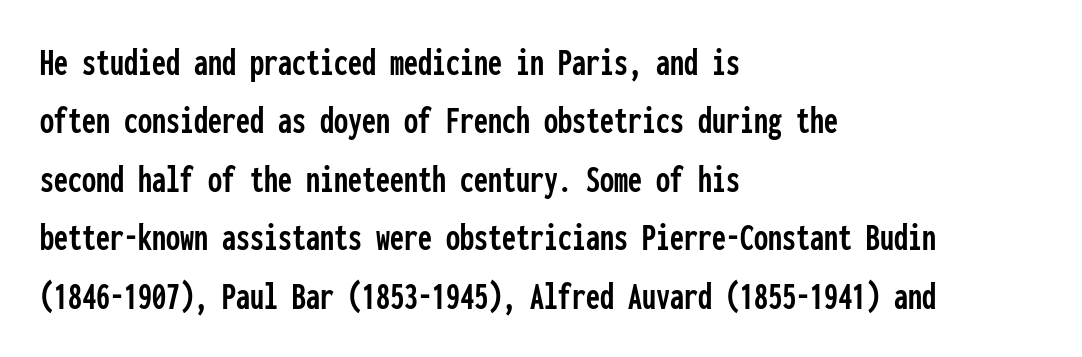
Compared with typical paragraphs, the rows here are spaced about the same. The face used here is monospaced, like something from a code editor. The text was rendered using a sans face with plain stroke endings. In terms of posture, this sample is upright. Characters follow at the spacing the type designer built in.
